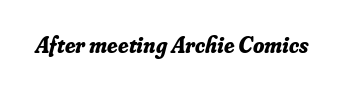
The image shows 23 px bold type, italic (leaning right); set normal letter spacing, not underlined.
